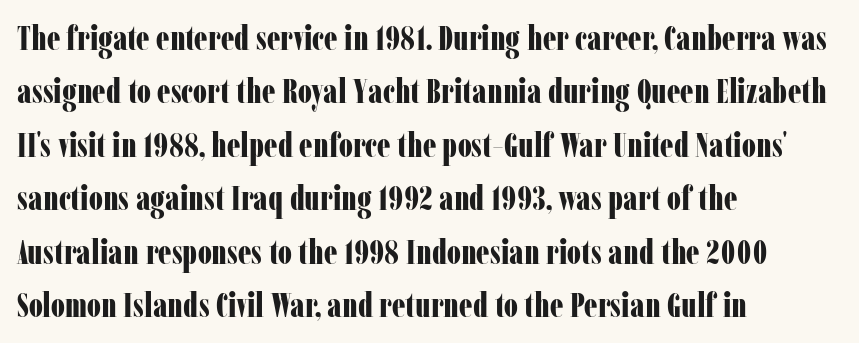
Plenty of ink on the page — the face is bold. Think of a printed novel: that variable character pitch is what you see here. Classification — serif. Does extra space separate the letters? No, they use regular spacing.
